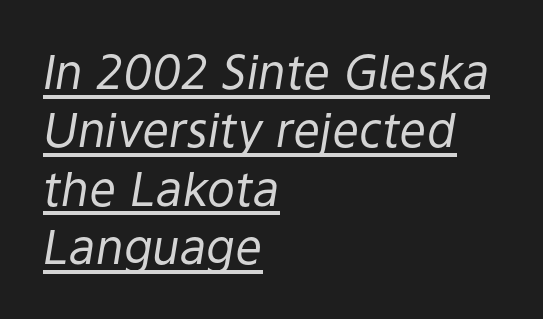
Q: Is the text bold? A: No.
Q: Is the text italic (slanted)? A: Yes, it leans right by about 9 degrees.
Q: Is the text underlined? A: Yes.
Q: How is the paragraph aligned? A: Left-aligned.
Q: Is the spacing between letters normal or unusually wide? A: Normal.
Q: Width (condensed, normal, or wide)? A: Normal.
Q: Stroke contrast? A: Low.
Q: x-height? A: Medium.
Q: Monospaced? A: No.
